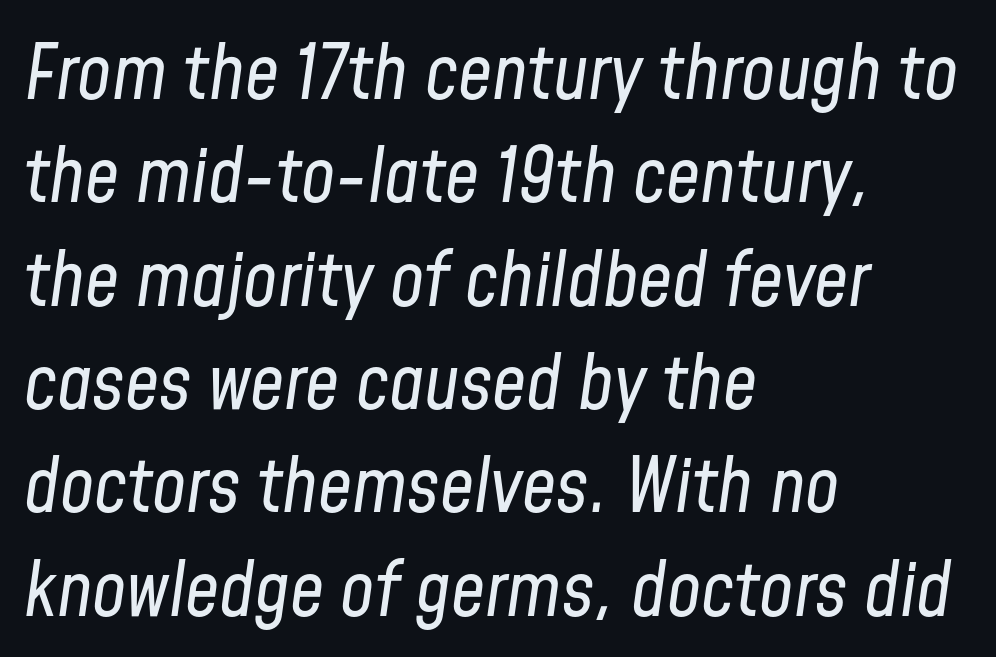
The horizontal fit of the characters is conventional and even. The designer left line spacing at the default. Italic? Definitely — the glyphs are oblique. The rendering anchors every line to the left-hand side.
